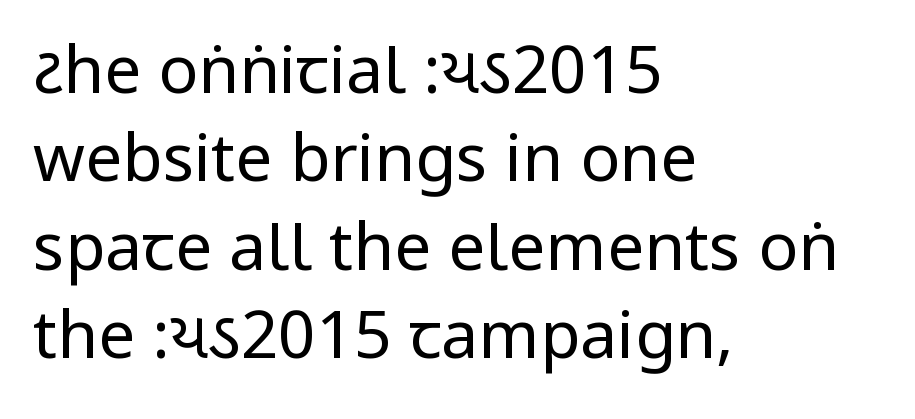
The image shows 66 px regular-weight, condensed sans-serif type, upright; set left-aligned, normal line spacing (1.34x), normal letter spacing, not underlined; low stroke contrast.
